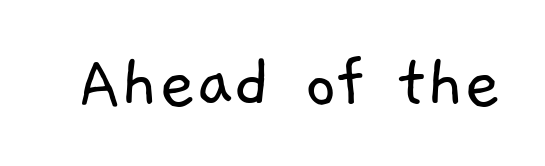
{"serif": "no", "bold": "no", "weight": "light", "width": "normal", "stroke_contrast": "low", "x_height": "medium", "monospaced": "no", "underline": "no", "letter_spacing": "normal", "letter_spacing_em": 0.0, "glyph_px": 79}
